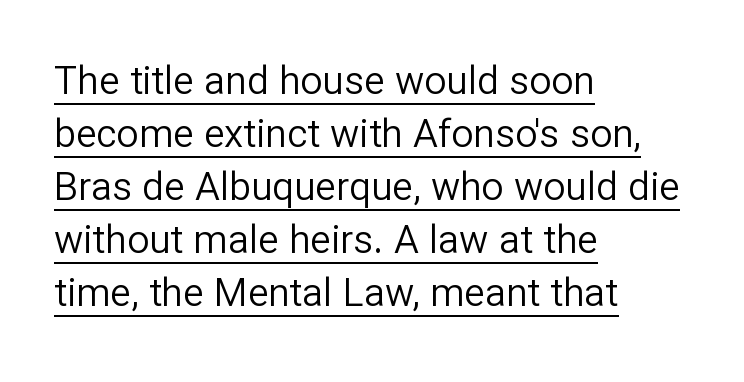
The image shows 39 px regular-weight sans-serif type, upright; set left-aligned, normal line spacing (1.36x), normal letter spacing, underlined; low stroke contrast and a medium x-height.
